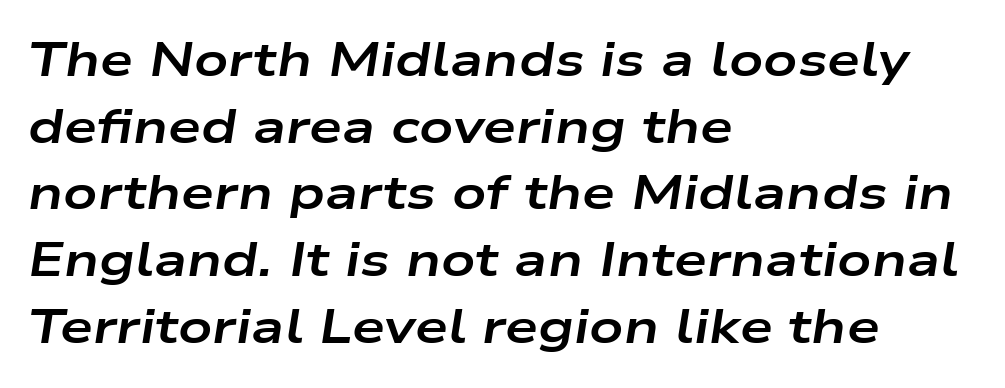
Words float on clear page, feet unadorned. Typeset ragged right — the left edge is the straight one. Do the characters align in a grid? No, the font is proportional. The lettering tilts uniformly, giving the passage an italic look.
